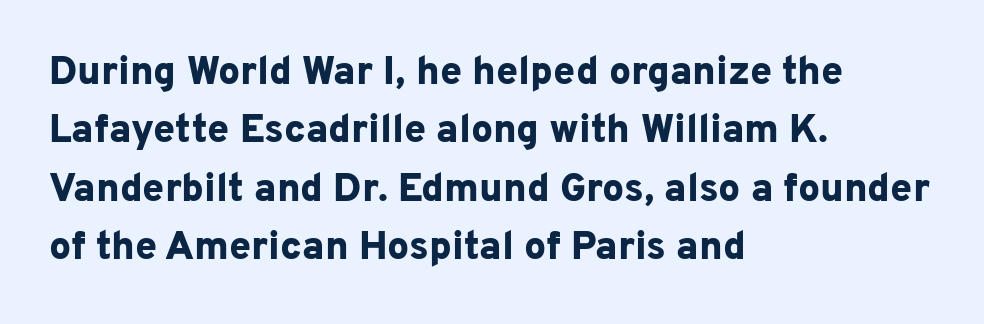
The image shows 39 px bold sans-serif type, upright; set left-aligned, normal line spacing (1.5x), normal letter spacing, not underlined; low stroke contrast and a medium x-height.
